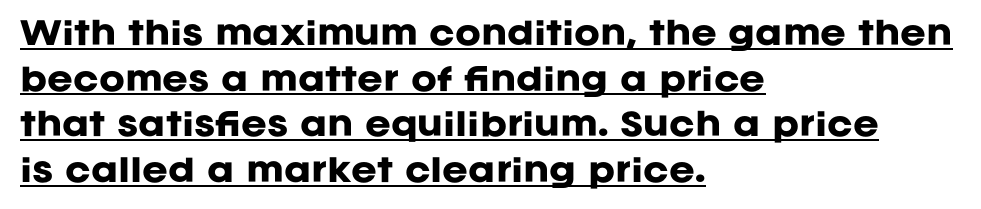
Does extra space separate the letters? No, they use regular spacing. The rendering uses a moderate line-height, typical for paragraphs. Is this a fixed-width face? No — the glyphs have proportional, varying widths. The text was rendered using a sans face with plain stroke endings.
